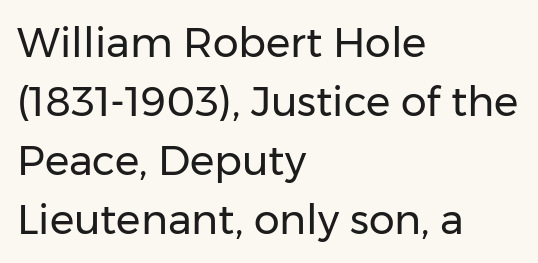
{"serif": "no", "italic": "no", "bold": "no", "weight": "regular", "width": "normal", "stroke_contrast": "low", "x_height": "medium", "monospaced": "no", "underline": "no", "align": "left", "line_spacing": "normal", "line_spacing_ratio": 1.44, "letter_spacing": "normal", "letter_spacing_em": 0.0, "glyph_px": 41}
